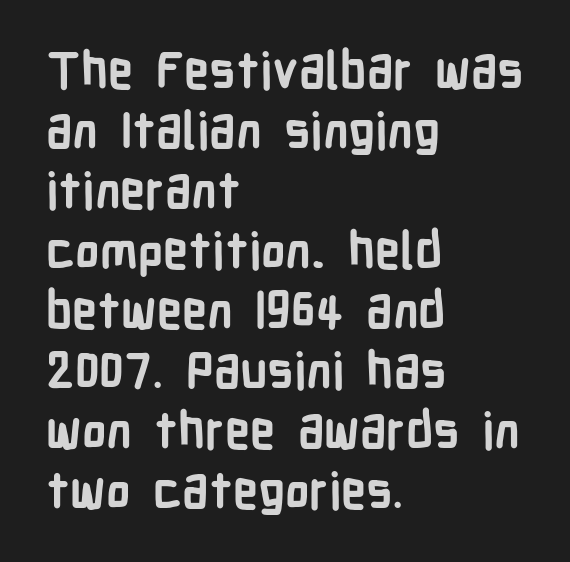
Q: Is the text bold? A: Yes.
Q: Is the text italic (slanted)? A: No, it is upright.
Q: Is the typeface a serif or a sans-serif typeface? A: Sans-serif.
Q: Is the text underlined? A: No.
Q: How is the paragraph aligned? A: Left-aligned.
Q: Is the spacing between letters normal or unusually wide? A: Normal.
Q: Width (condensed, normal, or wide)? A: Condensed.
Q: Stroke contrast? A: Low.
Q: x-height? A: Medium.
Q: Monospaced? A: No.
